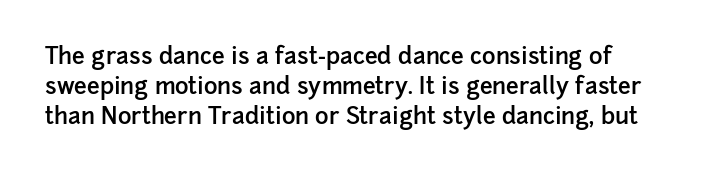
The image shows 23 px text type, upright; set left-aligned, normal line spacing (1.31x), normal letter spacing, not underlined.
